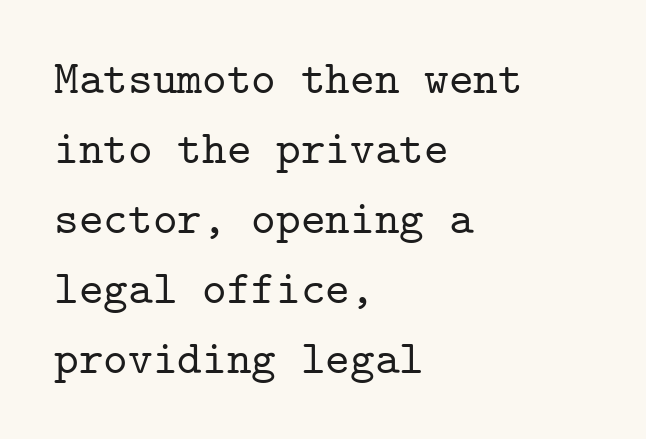
{"serif": "yes", "italic": "no", "width": "normal", "stroke_contrast": "low", "x_height": "medium", "monospaced": "yes", "underline": "no", "align": "left", "line_spacing": "normal", "line_spacing_ratio": 1.49, "letter_spacing": "normal", "letter_spacing_em": 0.0, "glyph_px": 47}
